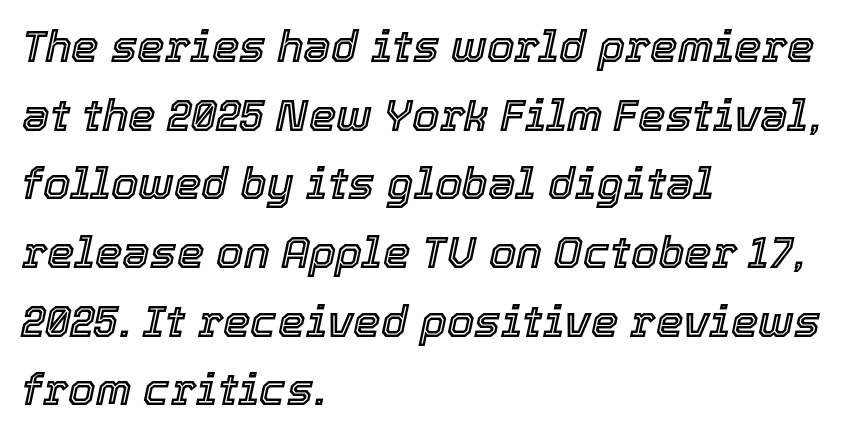
{"italic": "yes", "lean": "right", "slant_degrees": 12, "width": "normal", "x_height": "medium", "monospaced": "no", "underline": "no", "align": "left", "line_spacing": "normal", "line_spacing_ratio": 1.56, "letter_spacing": "normal", "letter_spacing_em": 0.0, "glyph_px": 44}
